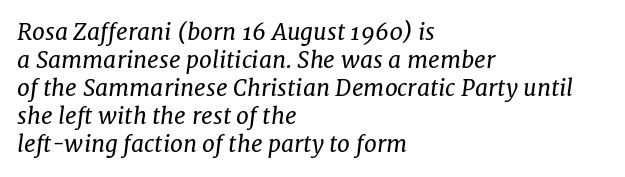
Typeset ragged right — the left edge is the straight one. The cut favours lightness, reaching ordinary text weight at its darkest. Has an underline been added? It has not. A typesetter would mark this as italic.
